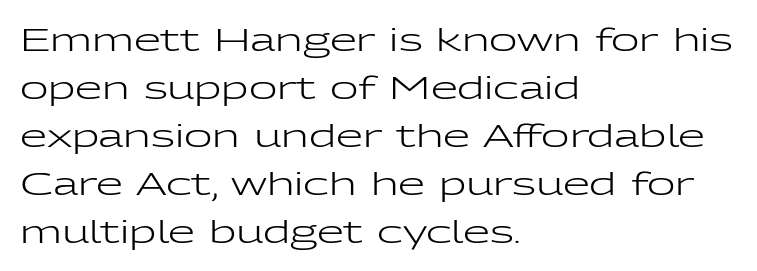
The image shows 31 px regular-weight, wide sans-serif type, upright; set left-aligned, normal line spacing (1.55x), normal letter spacing, not underlined; low stroke contrast and a medium x-height.
